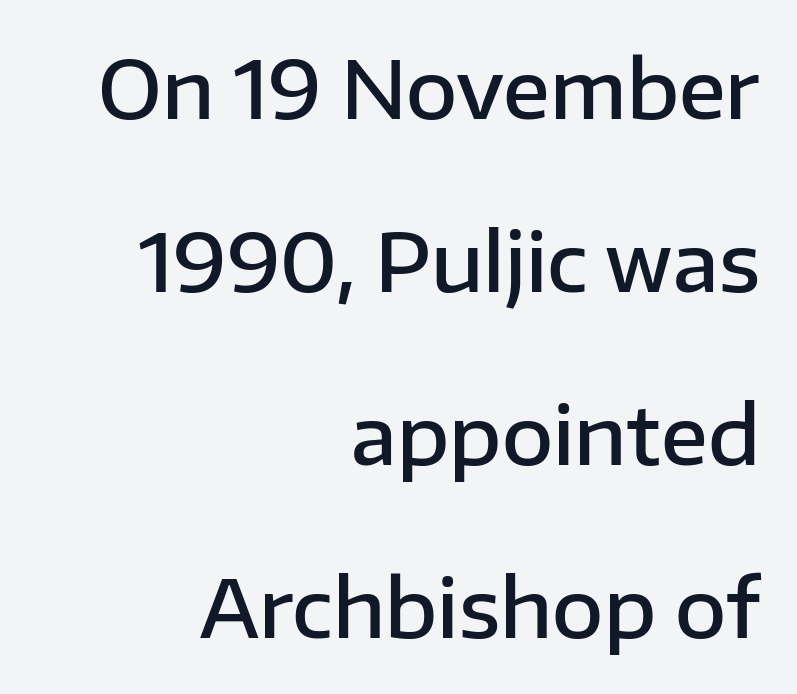
Look at the bottom of the vertical strokes: they stop flat, with no serifs. Is the block centered? No — it sits flush against the right margin. Spacing between characters is what you'd get straight out of the box. In terms of posture, this sample is upright. Varying glyph widths throughout — classic text-font behaviour. No word sits above an underline.
